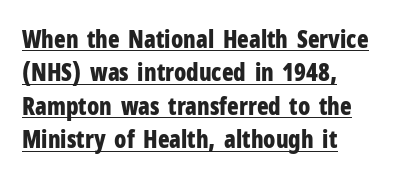
Q: Is the text bold? A: Yes.
Q: Is the text italic (slanted)? A: No, it is upright.
Q: Is the text underlined? A: Yes.
Q: How is the paragraph aligned? A: Left-aligned.
Q: Is the spacing between letters normal or unusually wide? A: Normal.
Q: Is the spacing between lines tight, normal or loose? A: Normal.
